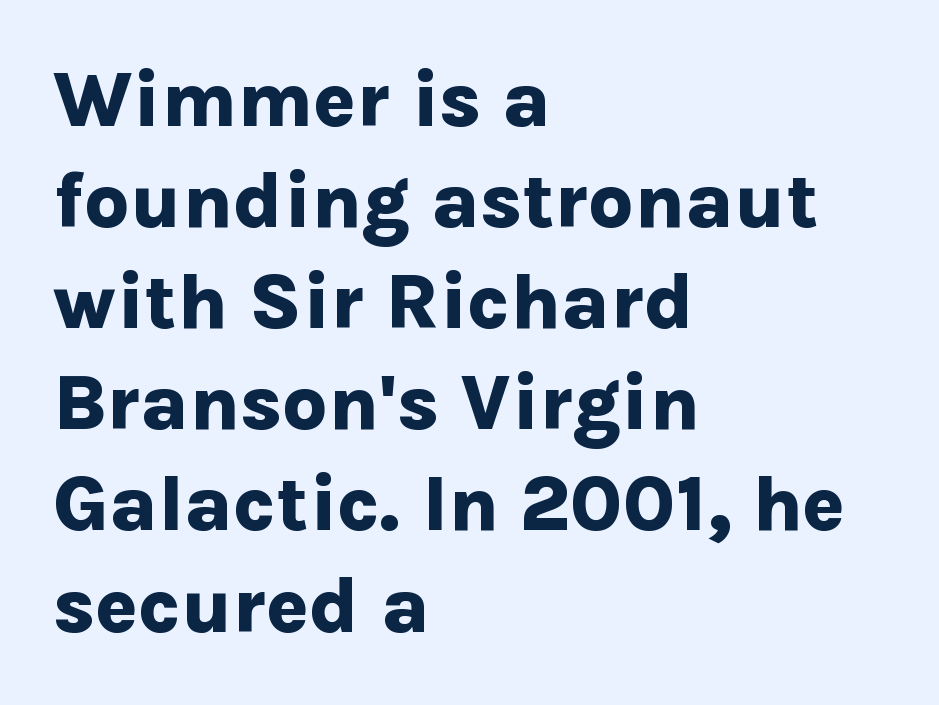
The image shows 79 px bold sans-serif type, upright; set left-aligned, normal line spacing (1.28x), normal letter spacing, not underlined; low stroke contrast and a medium x-height.
